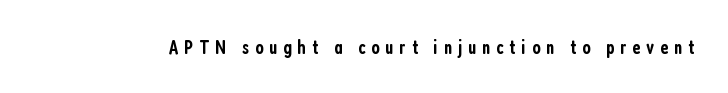
{"italic": "no", "bold": "semi", "underline": "no", "letter_spacing": "wide", "letter_spacing_em": 0.29, "glyph_px": 20}
